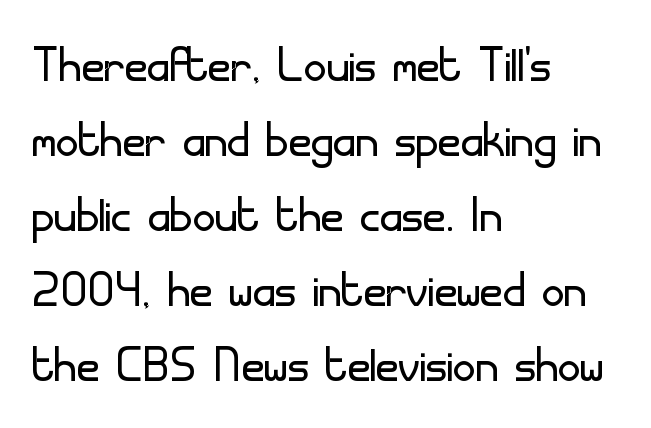
{"serif": "no", "italic": "no", "bold": "no", "weight": "light", "width": "normal", "stroke_contrast": "low", "x_height": "small", "monospaced": "no", "underline": "no", "align": "left", "line_spacing_ratio": 1.21, "letter_spacing": "normal", "letter_spacing_em": 0.0, "glyph_px": 62}
